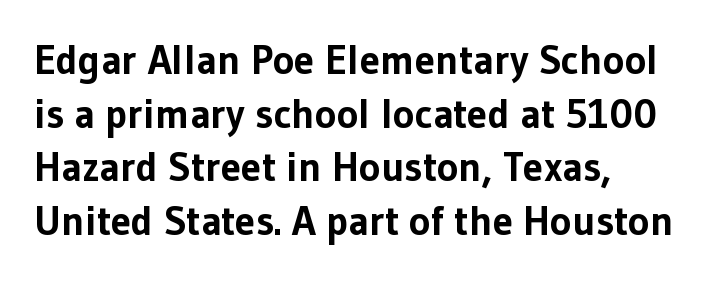
The image shows 41 px bold sans-serif type, upright; set left-aligned, normal line spacing (1.31x), normal letter spacing, not underlined; low stroke contrast and a medium x-height.
